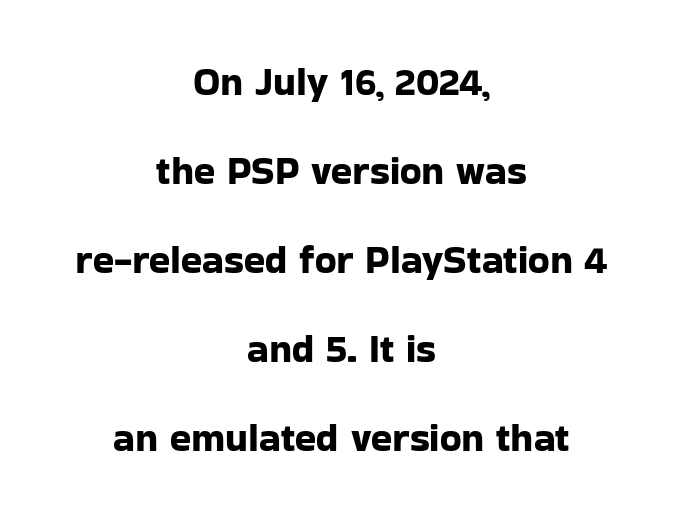
The image shows 39 px sans-serif type, upright; set centered, loose line spacing (2.28x), normal letter spacing, not underlined; low stroke contrast and a medium x-height.
